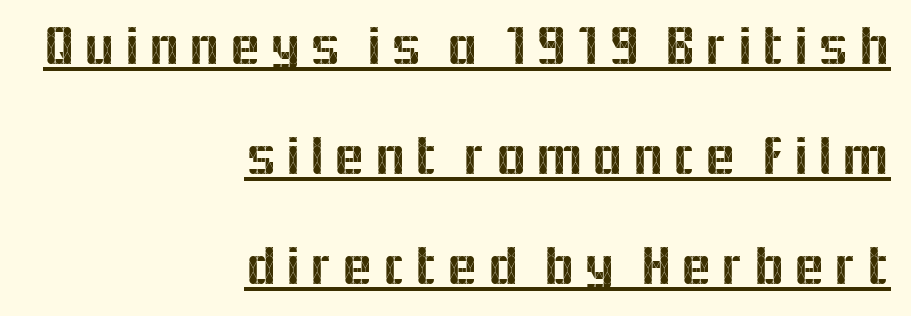
Q: Is the text italic (slanted)? A: No, it is upright.
Q: Is the typeface a serif or a sans-serif typeface? A: Sans-serif.
Q: Is the text underlined? A: Yes.
Q: How is the paragraph aligned? A: Right-aligned.
Q: Is the spacing between lines tight, normal or loose? A: Loose.
Q: Width (condensed, normal, or wide)? A: Normal.
Q: x-height? A: Medium.
Q: Monospaced? A: No.
